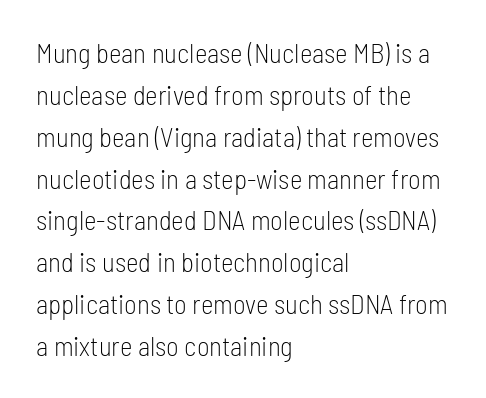
Anything drawn beneath the words? Only blank space. Each word holds together tightly as a unit, with standard inter-letter gaps. Each stroke keeps to a modest, everyday thickness or less. Normally led — the rows are evenly, conventionally spaced. In CSS terms this would be text-align: left. Does the lettering tilt? It doesn't — this is upright.
